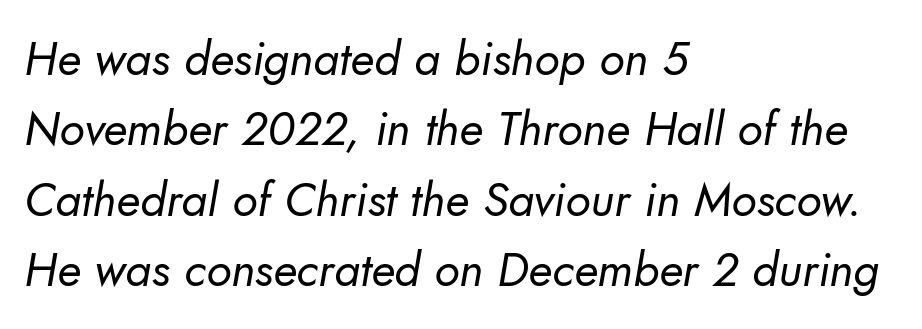
The image shows 47 px regular-weight sans-serif type; set left-aligned, normal line spacing (1.5x), normal letter spacing, not underlined; low stroke contrast and a small x-height.
